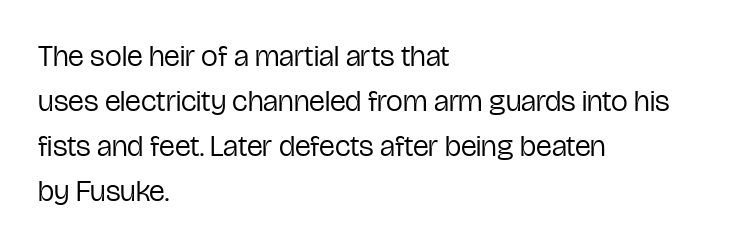
Q: Is the text bold? A: No.
Q: Is the text italic (slanted)? A: No, it is upright.
Q: Is the typeface a serif or a sans-serif typeface? A: Sans-serif.
Q: Is the text underlined? A: No.
Q: How is the paragraph aligned? A: Left-aligned.
Q: Is the spacing between letters normal or unusually wide? A: Normal.
Q: Is the spacing between lines tight, normal or loose? A: Normal.
Q: Width (condensed, normal, or wide)? A: Condensed.
Q: Stroke contrast? A: Low.
Q: x-height? A: Medium.
Q: Monospaced? A: No.
